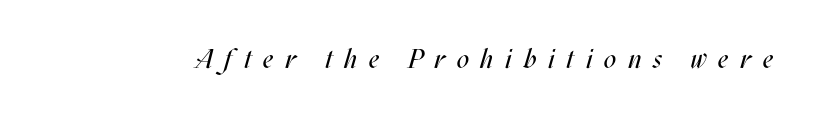
The image shows 27 px text type, italic (leaning right); set unusually wide letter spacing (+0.43 em), not underlined.
